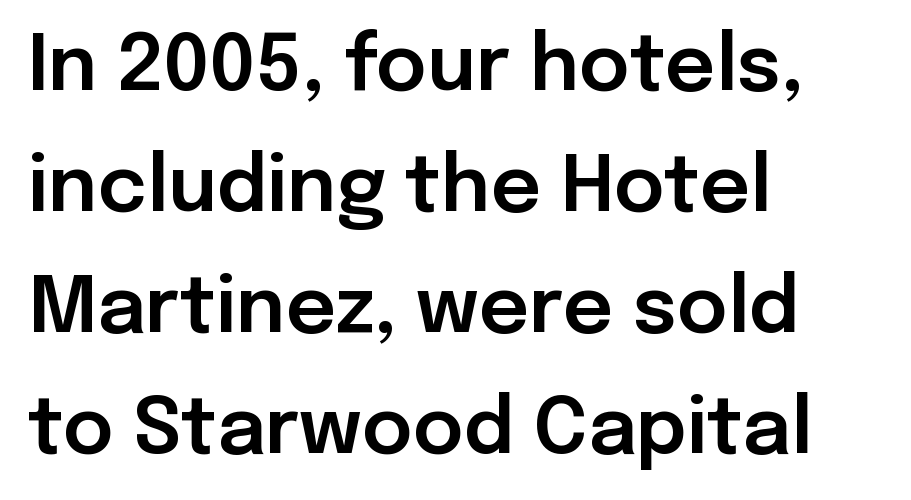
{"serif": "no", "italic": "no", "width": "normal", "stroke_contrast": "low", "x_height": "medium", "monospaced": "no", "underline": "no", "align": "left", "line_spacing": "normal", "line_spacing_ratio": 1.55, "letter_spacing": "normal", "letter_spacing_em": 0.0, "glyph_px": 78}
